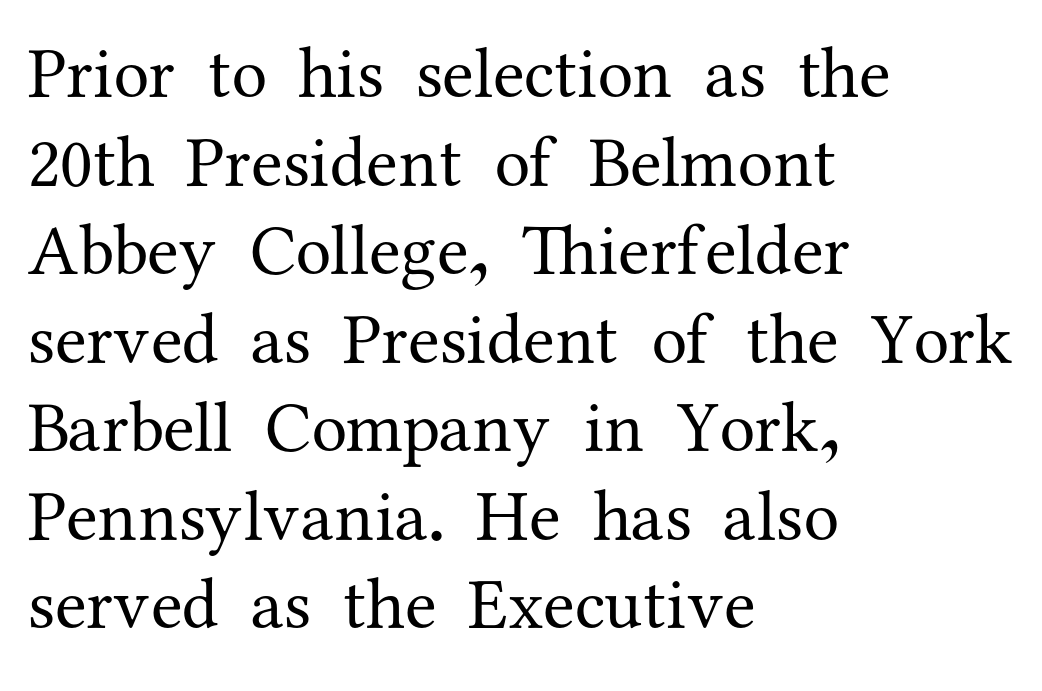
The image shows 72 px regular-weight serif type, upright; set left-aligned, line spacing 1.23x, normal letter spacing, not underlined; medium stroke contrast and a medium x-height.
